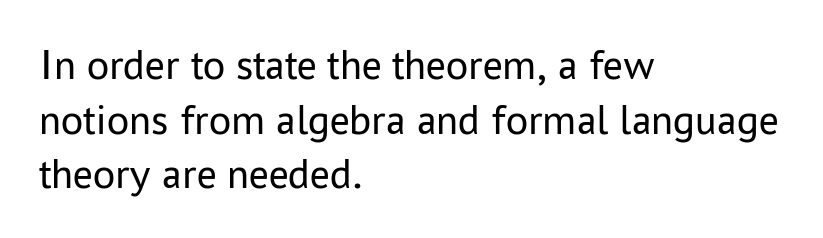
{"serif": "no", "italic": "no", "bold": "no", "weight": "regular", "width": "normal", "stroke_contrast": "low", "x_height": "medium", "monospaced": "no", "underline": "no", "align": "left", "line_spacing_ratio": 1.24, "letter_spacing": "normal", "letter_spacing_em": 0.0, "glyph_px": 44}
